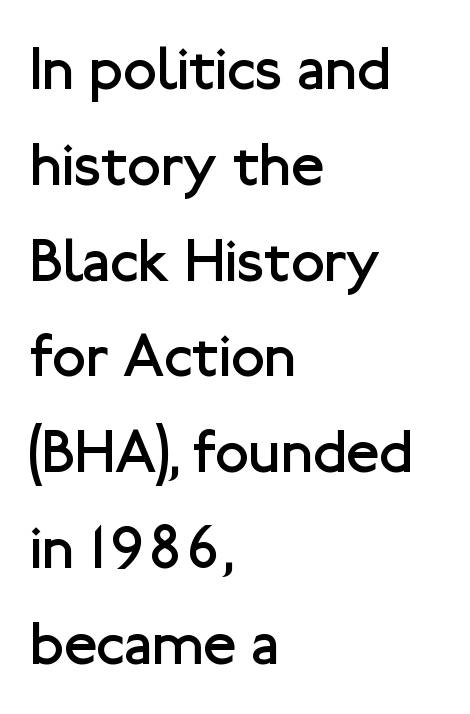
Q: Is the text bold? A: No.
Q: Is the text italic (slanted)? A: No, it is upright.
Q: Is the typeface a serif or a sans-serif typeface? A: Sans-serif.
Q: Is the text underlined? A: No.
Q: How is the paragraph aligned? A: Left-aligned.
Q: Is the spacing between letters normal or unusually wide? A: Normal.
Q: Is the spacing between lines tight, normal or loose? A: Normal.
Q: Width (condensed, normal, or wide)? A: Normal.
Q: Stroke contrast? A: Low.
Q: x-height? A: Medium.
Q: Monospaced? A: No.
